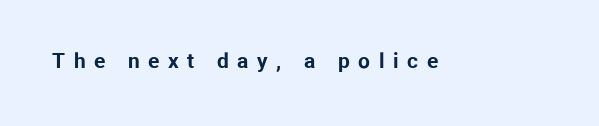
Q: Is the text bold? A: Yes.
Q: Is the text italic (slanted)? A: No, it is upright.
Q: Is the text underlined? A: No.
Q: Is the spacing between letters normal or unusually wide? A: Unusually wide.
